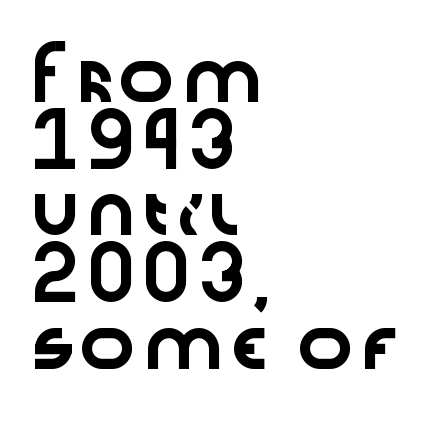
The space beneath each line is pristine and unruled. Where is the straight margin? On the left. In terms of leading, this rendering sits right in the middle. Note the varied advance widths — an 'i' is clearly narrower than an 'm'. A roman cut, with each character standing at attention.
